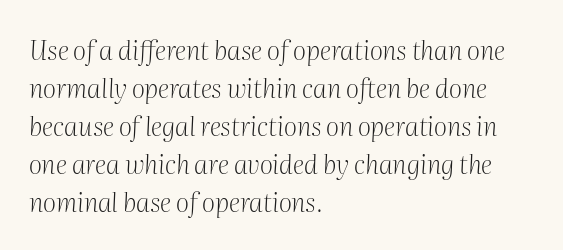
Q: Is the text bold? A: No.
Q: Is the text italic (slanted)? A: Yes, it leans right by about 2 degrees.
Q: Is the text underlined? A: No.
Q: How is the paragraph aligned? A: Left-aligned.
Q: Is the spacing between letters normal or unusually wide? A: Normal.
Q: Is the spacing between lines tight, normal or loose? A: Normal.
